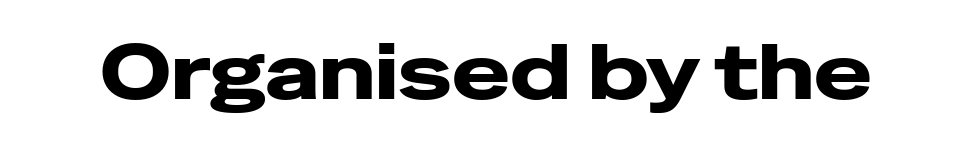
{"serif": "no", "italic": "no", "bold": "yes", "weight": "heavy", "width": "wide", "stroke_contrast": "low", "x_height": "medium", "monospaced": "no", "underline": "no", "letter_spacing": "normal", "letter_spacing_em": 0.0, "glyph_px": 78}
